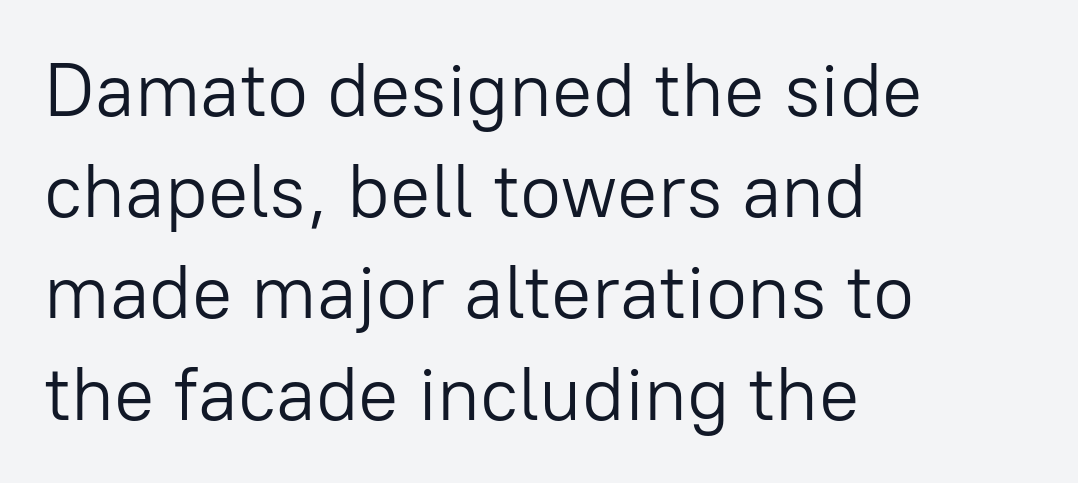
You could call the tracking neutral — neither tight nor loose. Is this a sans? Yes — the strokes have no serifs. Stem width sits at or under what a default text font uses. Notice how the stems are strictly vertical — no italics here. The lines sit at an ordinary, default distance from one another. Varying glyph widths throughout — classic text-font behaviour.
